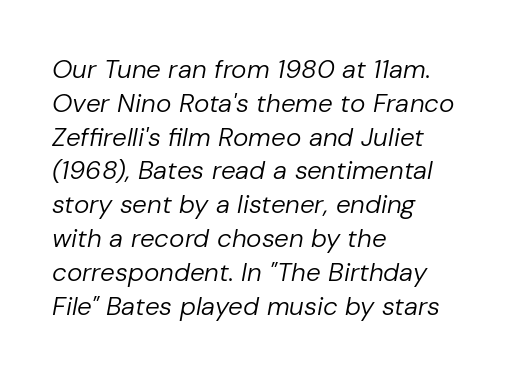
{"italic": "yes", "lean": "right", "slant_degrees": 10, "bold": "no", "underline": "no", "align": "left", "line_spacing": "normal", "line_spacing_ratio": 1.3, "letter_spacing": "normal", "letter_spacing_em": 0.0, "glyph_px": 26}
